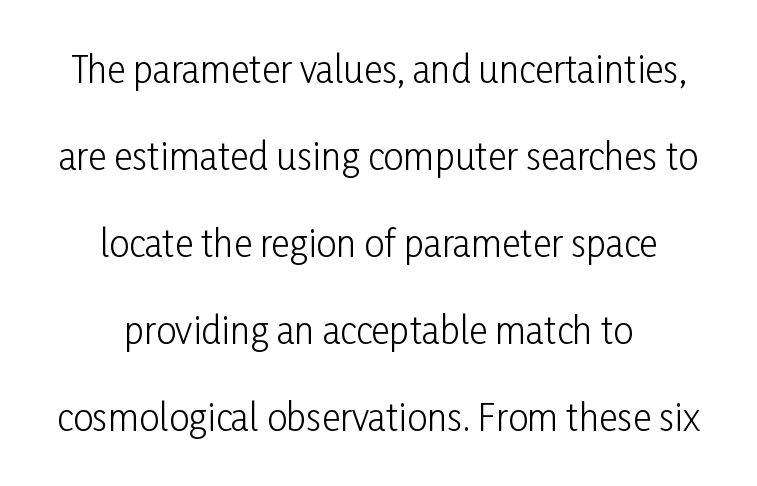
The image shows 36 px light, condensed sans-serif type, upright; set centered, loose line spacing (2.42x), normal letter spacing, not underlined; low stroke contrast and a medium x-height.
